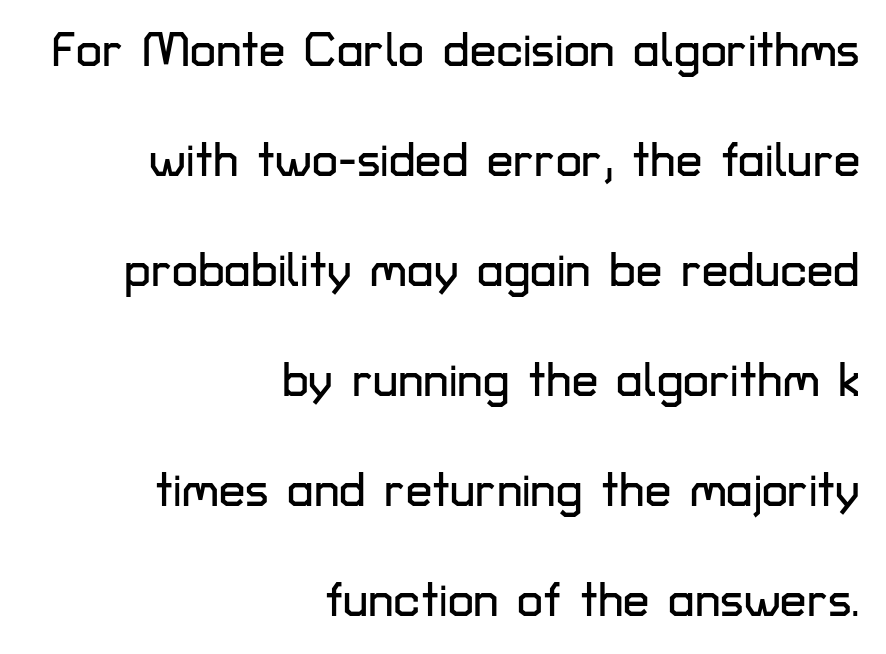
The image shows 47 px sans-serif type, upright; set right-aligned, loose line spacing (2.34x), normal letter spacing, not underlined; low stroke contrast and a medium x-height.
